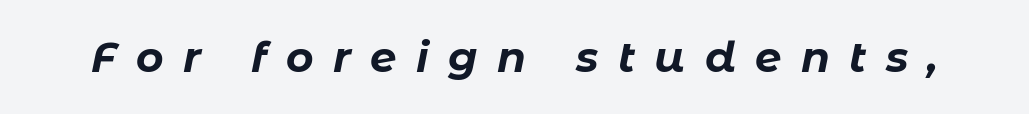
{"italic": "yes", "lean": "right", "slant_degrees": 11, "bold": "yes", "weight": "bold", "width": "normal", "stroke_contrast": "low", "x_height": "medium", "monospaced": "no", "underline": "no", "letter_spacing": "wide", "letter_spacing_em": 0.46, "glyph_px": 42}
